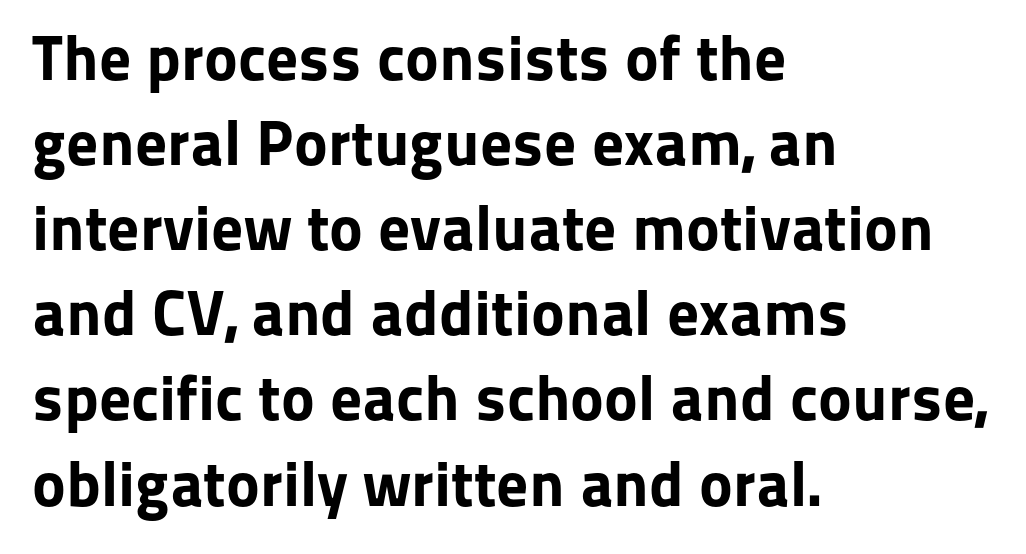
Q: Is the text bold? A: Yes.
Q: Is the text italic (slanted)? A: No, it is upright.
Q: Is the typeface a serif or a sans-serif typeface? A: Sans-serif.
Q: Is the text underlined? A: No.
Q: How is the paragraph aligned? A: Left-aligned.
Q: Is the spacing between letters normal or unusually wide? A: Normal.
Q: Is the spacing between lines tight, normal or loose? A: Normal.
Q: Width (condensed, normal, or wide)? A: Normal.
Q: Stroke contrast? A: Low.
Q: x-height? A: Medium.
Q: Monospaced? A: No.
